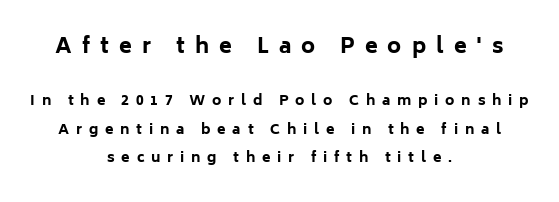
Q: Is the text bold? A: Yes.
Q: Is the text italic (slanted)? A: No, it is upright.
Q: Is the text underlined? A: No.
Q: How is the paragraph aligned? A: Centered.
Q: Is the spacing between letters normal or unusually wide? A: Unusually wide.
Q: Is the spacing between lines tight, normal or loose? A: Loose.
Q: Which block of text is set in a larger size, the first (top) or the second (bottom)? A: The first (top) one.
